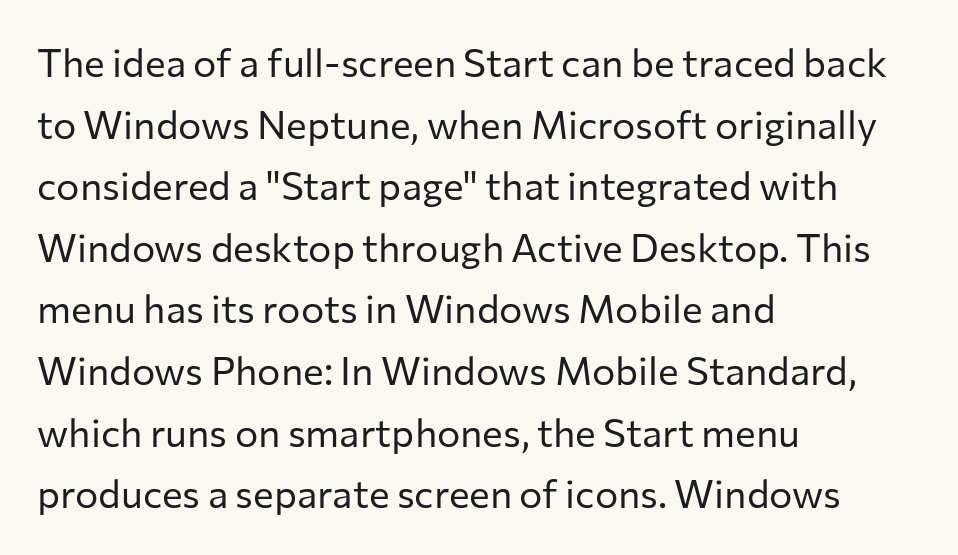
No letter is thick-stroked: the sample isn't bold. A bare baseline throughout the passage. Every stem runs plumb, perpendicular to the baseline. This is sans-serif lettering, the kind often seen on screens and signage. Evenly set lines give the paragraph a standard silhouette. Caption: standard tracking, unaltered.
